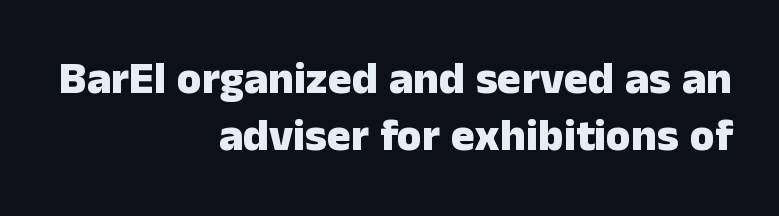
Regarding leading, the lines here are spaced in the standard way. Reading down the block, your eye finds every line finishing at a fixed right position. Inter-character spacing is left at the font's built-in metrics. Quick note: not italic, upright. Character widths vary here, with narrow letters taking less room than wide ones.
